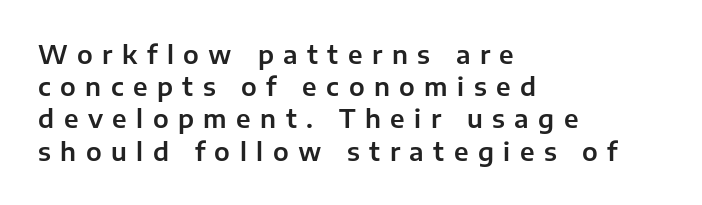
Underlining? Definitely not there. The rag falls on the right side of this text block. Compared with typical paragraphs, the rows here are spaced about the same. The face used here is rendered with a markedly widened letterfit. Posture: straight, roman, zero tilt.
